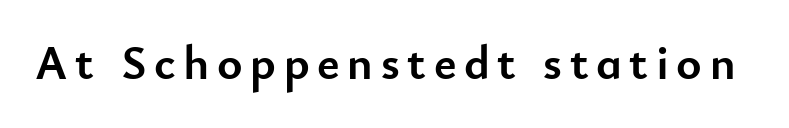
Q: Is the text bold? A: Yes.
Q: Is the text italic (slanted)? A: No, it is upright.
Q: Is the typeface a serif or a sans-serif typeface? A: Sans-serif.
Q: Is the text underlined? A: No.
Q: Width (condensed, normal, or wide)? A: Normal.
Q: Stroke contrast? A: Low.
Q: x-height? A: Small.
Q: Monospaced? A: No.
